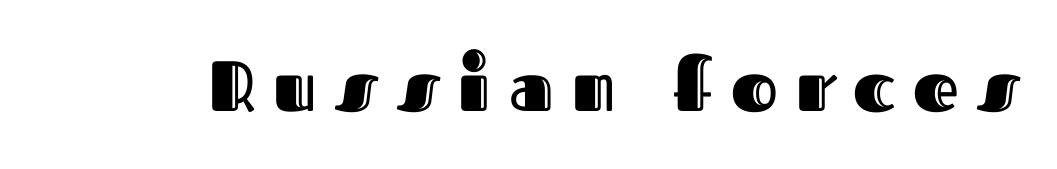
The string is rendered with underlining switched off. Observe the wide spacing: letters keep a clear distance from each other. The letters stand upright; this is a roman face. The rendering uses natural spacing where letterforms have individual widths.
